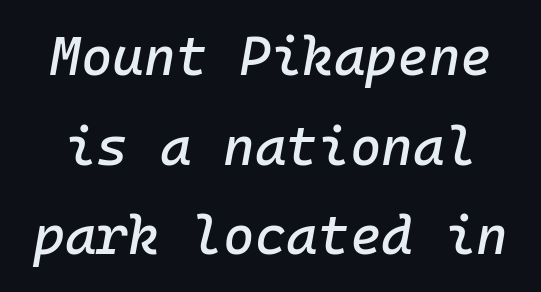
The image shows 54 px text type, italic (leaning right), monospaced; set normal line spacing (1.66x), normal letter spacing, not underlined; low stroke contrast and a medium x-height.
